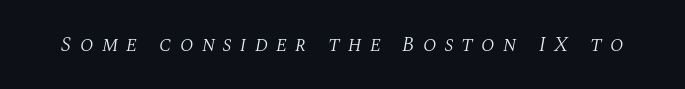
The image shows 21 px text type, italic (leaning right); set unusually wide letter spacing (+0.39 em), not underlined.
